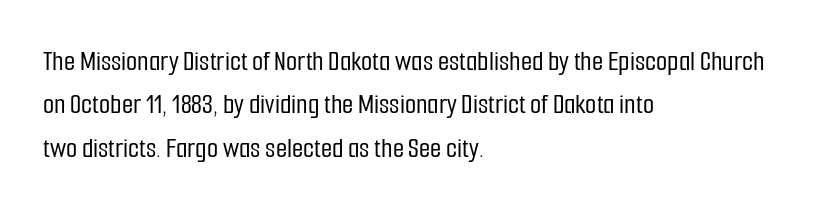
Varying glyph widths throughout — classic text-font behaviour. Regarding leading, the lines here are spaced in the standard way. Italic? Not at all — the glyphs are vertical. A typesetter would call this zero additional tracking. Is the block centered? No — it sits flush against the left margin.
